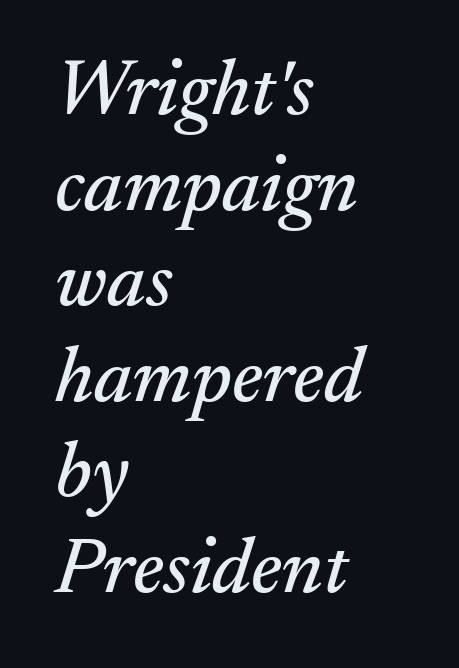
The space beneath each line is pristine and unruled. The setting favours the left margin, as ordinary paragraphs usually do. Default kerning and tracking; the words read as compact shapes. The whole block is typeset with a tilt.
